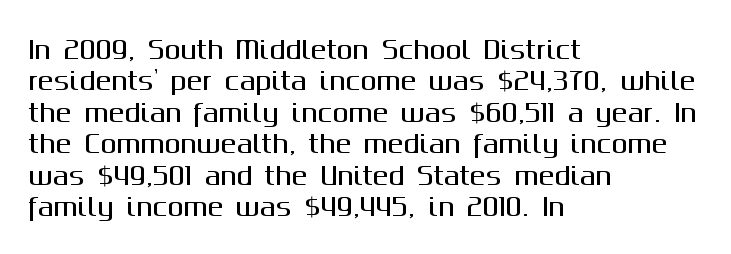
{"italic": "no", "underline": "no", "align": "left", "line_spacing": "normal", "line_spacing_ratio": 1.31, "letter_spacing": "normal", "letter_spacing_em": 0.0, "glyph_px": 24}
